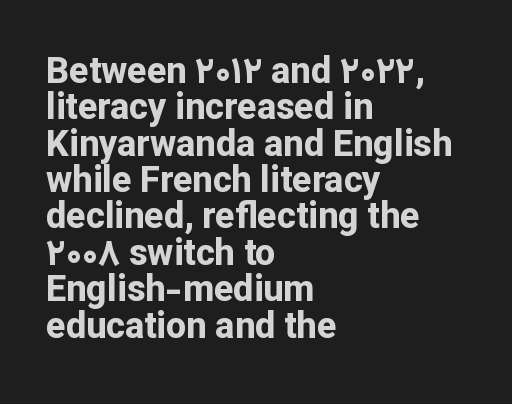
{"serif": "no", "italic": "no", "bold": "yes", "weight": "bold", "width": "normal", "stroke_contrast": "low", "x_height": "medium", "monospaced": "no", "underline": "no", "align": "left", "line_spacing": "tight", "line_spacing_ratio": 1.01, "letter_spacing": "normal", "letter_spacing_em": 0.0, "glyph_px": 36}
